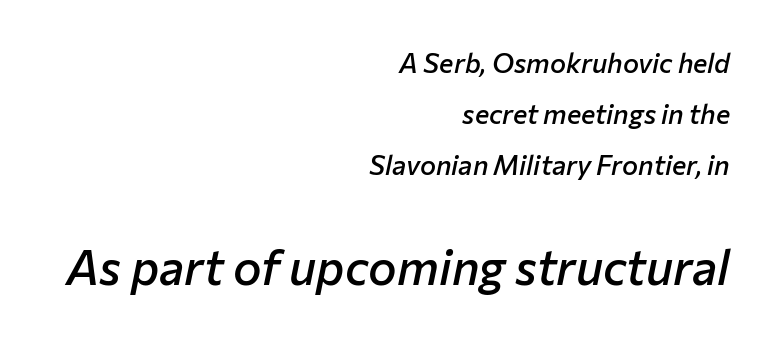
Q: Is the text bold? A: Semi-bold.
Q: Is the text italic (slanted)? A: Yes, it leans right by about 12 degrees.
Q: Is the text underlined? A: No.
Q: How is the paragraph aligned? A: Right-aligned.
Q: Is the spacing between letters normal or unusually wide? A: Normal.
Q: Which block of text is set in a larger size, the first (top) or the second (bottom)? A: The second (bottom) one.
Q: Width (condensed, normal, or wide)? A: Normal.
Q: Stroke contrast? A: Low.
Q: x-height? A: Medium.
Q: Monospaced? A: No.
